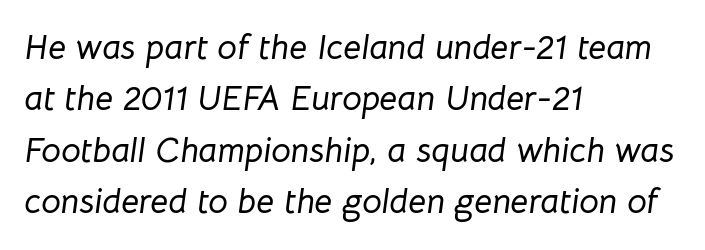
{"italic": "yes", "lean": "right", "slant_degrees": 8, "width": "normal", "stroke_contrast": "low", "x_height": "medium", "monospaced": "no", "underline": "no", "align": "left", "line_spacing": "normal", "line_spacing_ratio": 1.47, "letter_spacing": "normal", "letter_spacing_em": 0.0, "glyph_px": 35}
